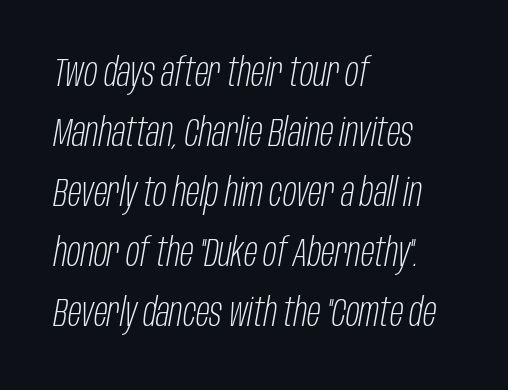
The image shows 40 px light, condensed type, italic (leaning right); set left-aligned, normal line spacing (1.5x), normal letter spacing, not underlined; low stroke contrast and a large x-height.
